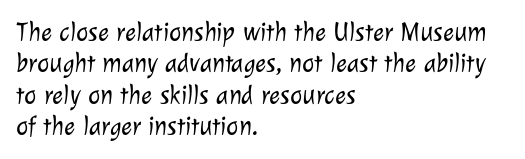
{"bold": "no", "underline": "no", "align": "left", "line_spacing_ratio": 1.21, "letter_spacing": "normal", "letter_spacing_em": 0.0, "glyph_px": 26}
